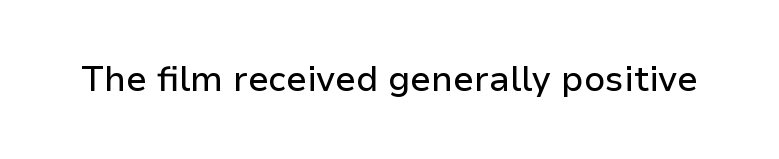
{"serif": "no", "italic": "no", "width": "normal", "stroke_contrast": "low", "x_height": "medium", "monospaced": "no", "underline": "no", "letter_spacing": "normal", "letter_spacing_em": 0.0, "glyph_px": 35}
